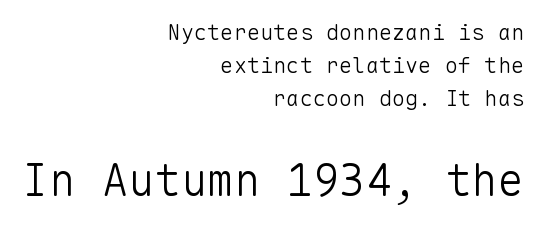
The image shows 44 px light sans-serif type, upright, monospaced; set right-aligned, normal line spacing (1.49x), normal letter spacing, not underlined; the second (bottom) block is 2.0x larger; low stroke contrast and a medium x-height.
